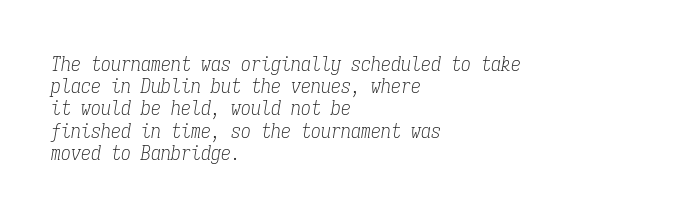
The image shows 20 px text type, italic (leaning right); set left-aligned, tight line spacing (1.11x), normal letter spacing, not underlined.
